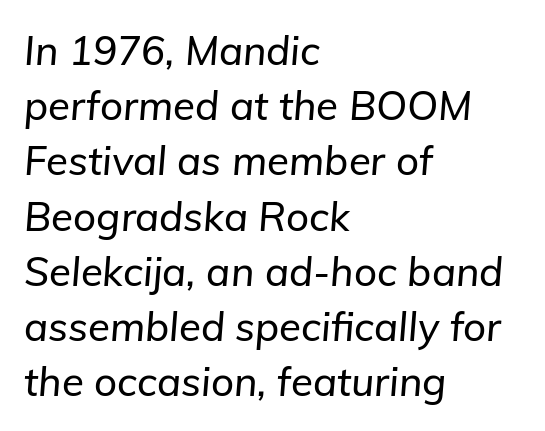
The image shows 40 px text type, italic (leaning right); set left-aligned, normal line spacing (1.38x), normal letter spacing, not underlined; low stroke contrast and a medium x-height.
